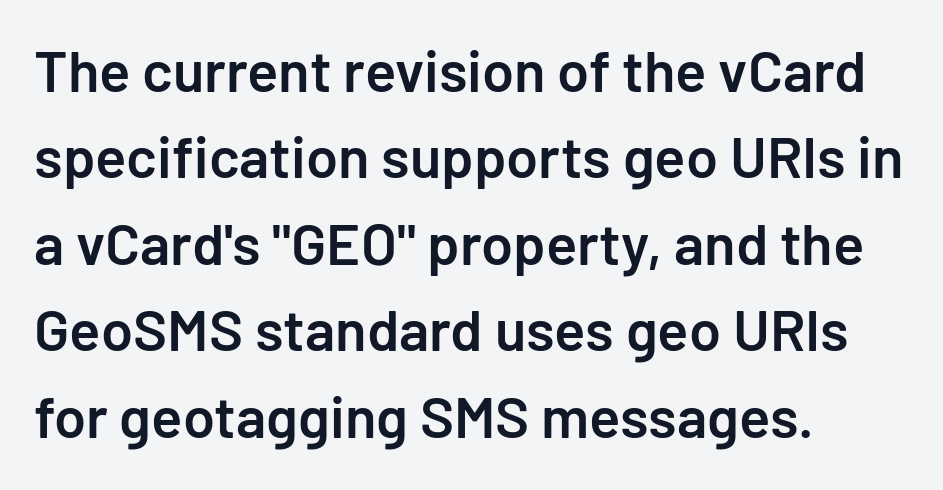
The image shows 58 px semibold sans-serif type, upright; set left-aligned, normal line spacing (1.49x), normal letter spacing, not underlined; low stroke contrast and a medium x-height.
